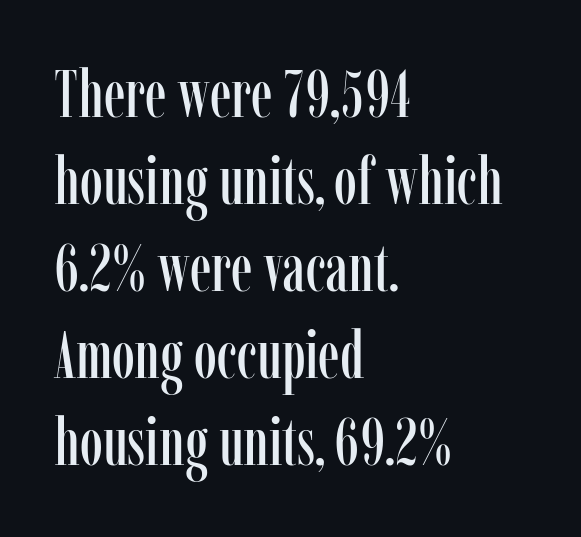
{"serif": "yes", "italic": "no", "width": "condensed", "stroke_contrast": "low", "x_height": "medium", "monospaced": "no", "underline": "no", "align": "left", "line_spacing": "normal", "line_spacing_ratio": 1.32, "letter_spacing": "normal", "letter_spacing_em": 0.0, "glyph_px": 66}
